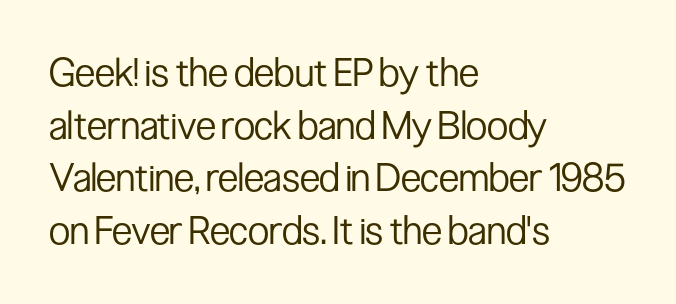
{"serif": "no", "italic": "no", "bold": "no", "weight": "regular", "width": "condensed", "stroke_contrast": "low", "x_height": "medium", "monospaced": "no", "underline": "no", "align": "left", "line_spacing": "normal", "line_spacing_ratio": 1.35, "letter_spacing": "normal", "letter_spacing_em": 0.0, "glyph_px": 39}
